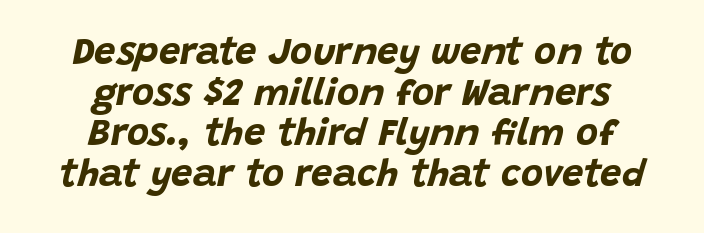
{"italic": "yes", "lean": "right", "slant_degrees": 15, "bold": "yes", "weight": "bold", "width": "normal", "stroke_contrast": "low", "x_height": "large", "monospaced": "no", "underline": "no", "align": "center", "line_spacing": "tight", "line_spacing_ratio": 1.07, "letter_spacing": "normal", "letter_spacing_em": 0.0, "glyph_px": 38}
